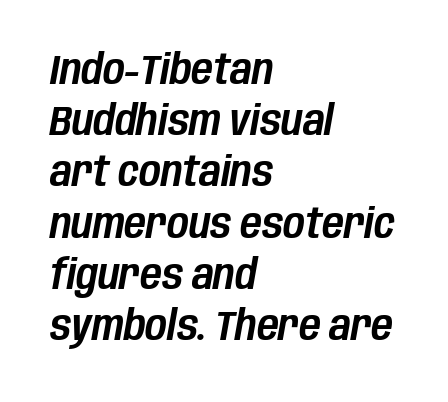
The string is rendered with underlining switched off. Left-aligned paragraph, ragged on the right. Inter-character spacing is left at the font's built-in metrics. The face used here is proportionally spaced, like ordinary book or web type.
